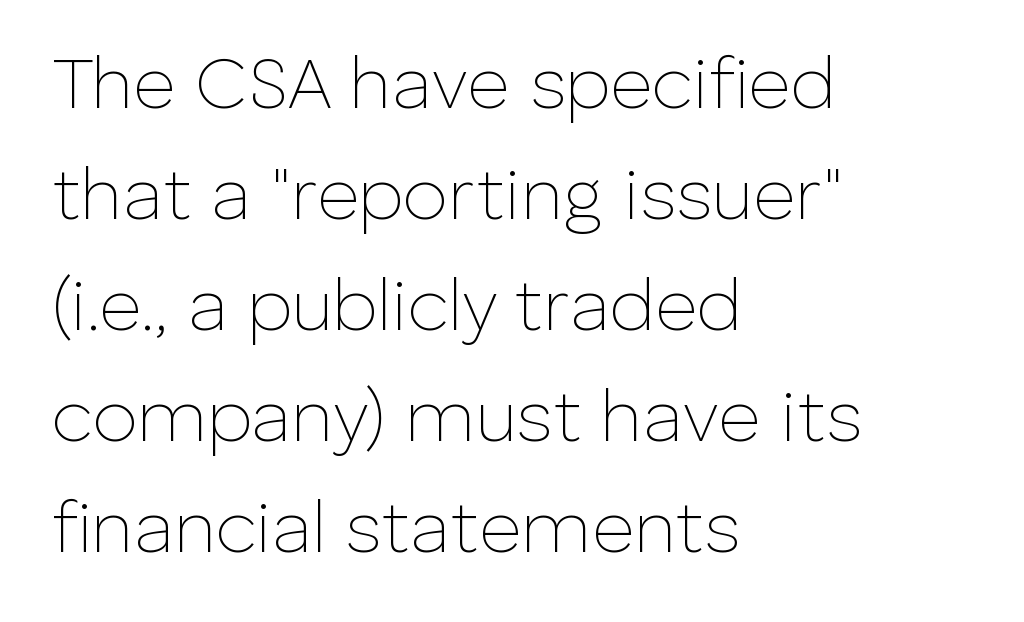
Q: Is the text bold? A: No.
Q: Is the text italic (slanted)? A: No, it is upright.
Q: Is the typeface a serif or a sans-serif typeface? A: Sans-serif.
Q: Is the text underlined? A: No.
Q: How is the paragraph aligned? A: Left-aligned.
Q: Is the spacing between letters normal or unusually wide? A: Normal.
Q: Is the spacing between lines tight, normal or loose? A: Normal.
Q: Width (condensed, normal, or wide)? A: Normal.
Q: Stroke contrast? A: Low.
Q: x-height? A: Medium.
Q: Monospaced? A: No.
